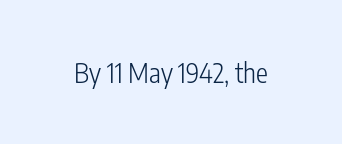
The image shows 27 px text type, upright; set normal letter spacing, not underlined.
